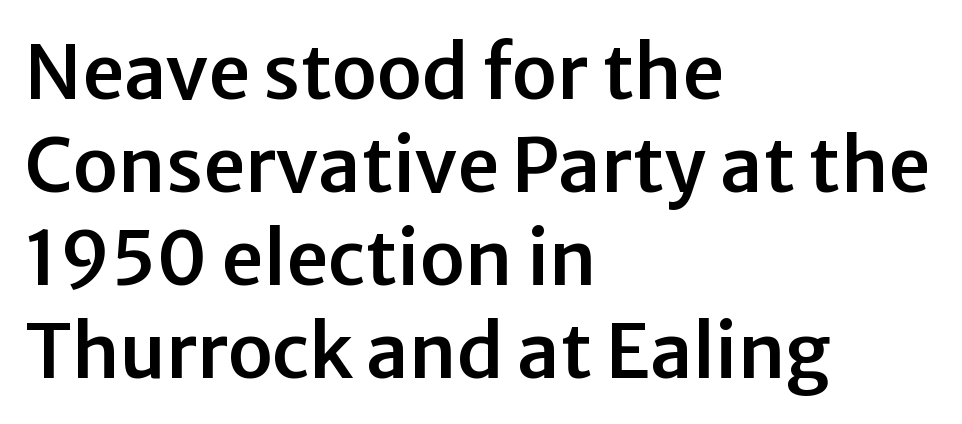
The horizontal fit of the characters is conventional and even. The rendering uses natural spacing where letterforms have individual widths. Unmarked baselines from the first word to the last. Grotesque or geometric, the face here clearly has no serifs.
